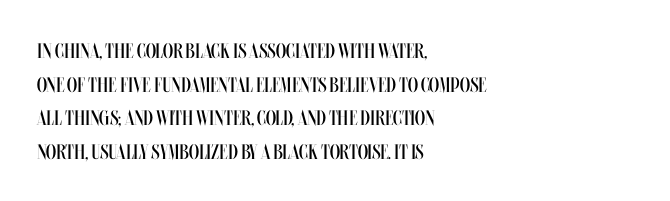
{"italic": "no", "bold": "no", "underline": "no", "align": "left", "line_spacing": "normal", "line_spacing_ratio": 1.6, "letter_spacing": "normal", "letter_spacing_em": 0.0, "glyph_px": 21}
